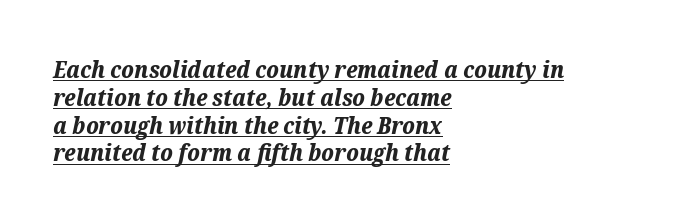
In terms of posture, this sample is oblique. A classic flush-left, rag-right setting is used for this passage. The string is rendered with underlining switched on. Pretty heavy lettering here — definitely bold. The letterforms sit shoulder to shoulder at normal distance.
